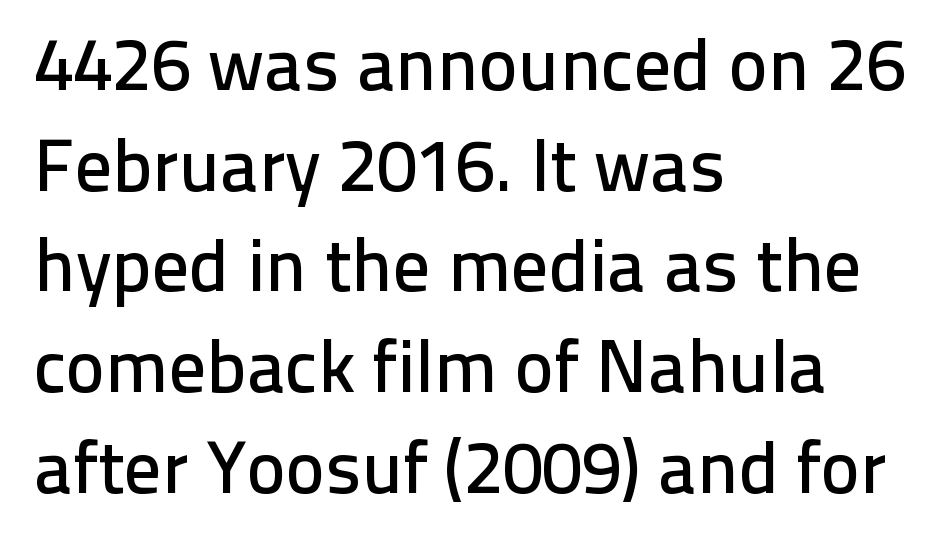
The designer left line spacing at the default. Each line starts at the same left margin while the right side varies. Nothing unusual about the tracking: characters are spaced as the font intends. These lines are composed in type without serifs. Words float on clear page, feet unadorned.
